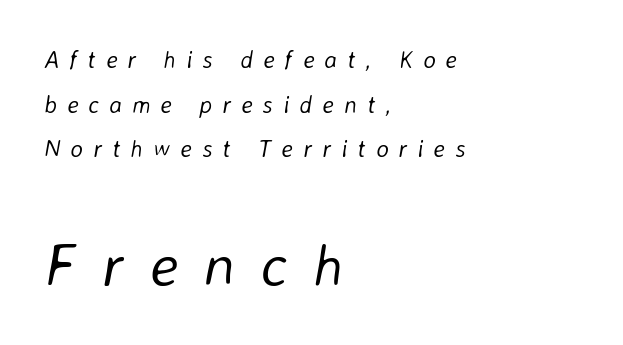
{"italic": "yes", "lean": "right", "slant_degrees": 8, "bold": "no", "weight": "light", "width": "normal", "stroke_contrast": "low", "x_height": "medium", "monospaced": "no", "underline": "no", "align": "left", "line_spacing_ratio": 1.86, "letter_spacing": "wide", "letter_spacing_em": 0.42, "larger_block": "second", "size_ratio": 2.5, "glyph_px": 60}
